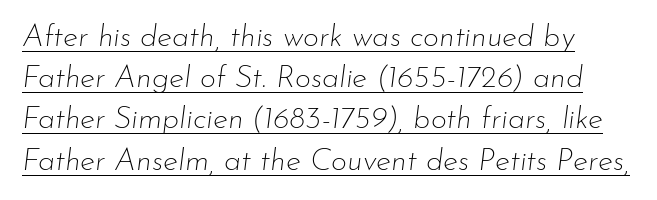
{"italic": "yes", "lean": "right", "slant_degrees": 7, "bold": "no", "weight": "thin", "width": "normal", "stroke_contrast": "low", "x_height": "small", "monospaced": "no", "underline": "yes", "line_spacing": "normal", "line_spacing_ratio": 1.33, "letter_spacing": "normal", "letter_spacing_em": 0.0, "glyph_px": 31}
